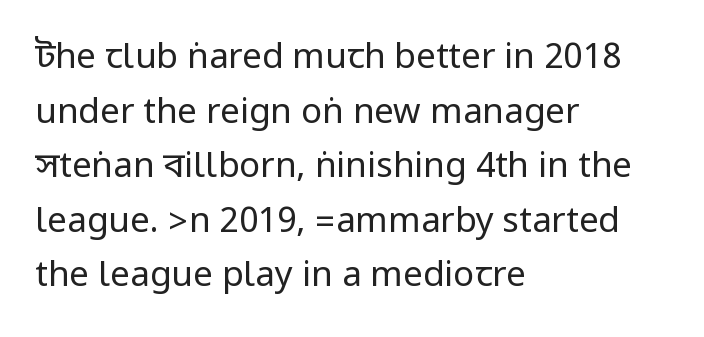
{"serif": "no", "italic": "no", "bold": "no", "weight": "regular", "width": "condensed", "stroke_contrast": "low", "underline": "no", "align": "left", "line_spacing": "normal", "line_spacing_ratio": 1.56, "letter_spacing": "normal", "letter_spacing_em": 0.0, "glyph_px": 35}
